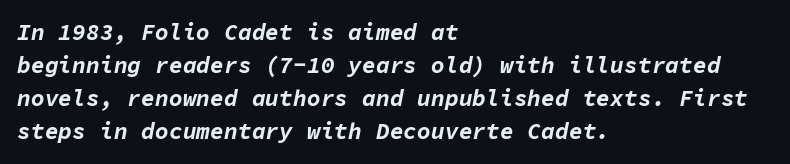
{"italic": "yes", "lean": "right", "slant_degrees": 11, "bold": "yes", "underline": "no", "align": "left", "line_spacing": "normal", "line_spacing_ratio": 1.44, "letter_spacing": "normal", "letter_spacing_em": 0.0, "glyph_px": 23}
